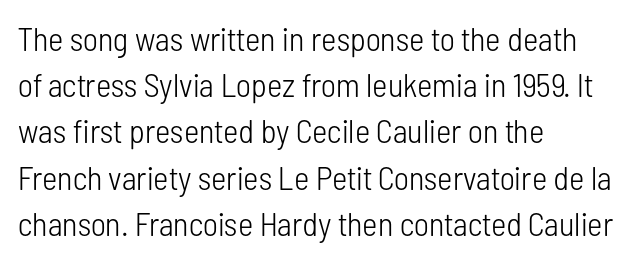
Q: Is the text bold? A: No.
Q: Is the text italic (slanted)? A: No, it is upright.
Q: Is the typeface a serif or a sans-serif typeface? A: Sans-serif.
Q: Is the text underlined? A: No.
Q: How is the paragraph aligned? A: Left-aligned.
Q: Is the spacing between letters normal or unusually wide? A: Normal.
Q: Is the spacing between lines tight, normal or loose? A: Normal.
Q: Width (condensed, normal, or wide)? A: Condensed.
Q: Stroke contrast? A: Low.
Q: x-height? A: Medium.
Q: Monospaced? A: No.
